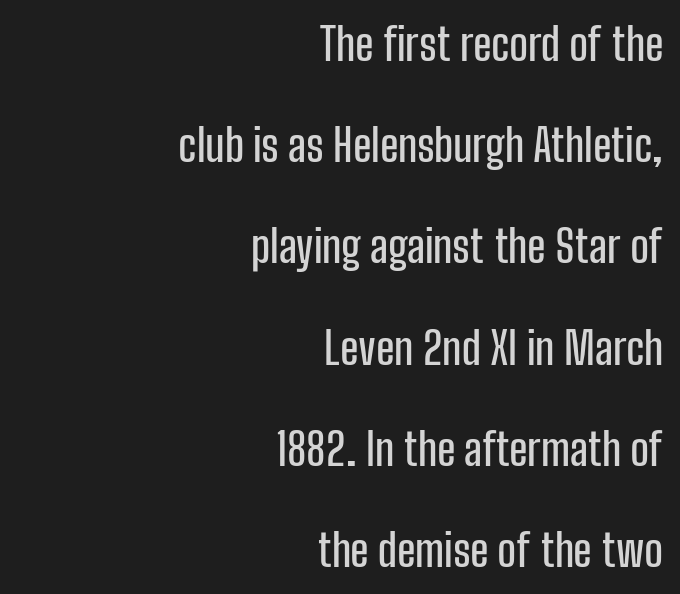
The image shows 44 px condensed sans-serif type, upright; set right-aligned, loose line spacing (2.3x), normal letter spacing, not underlined; low stroke contrast and a medium x-height.
